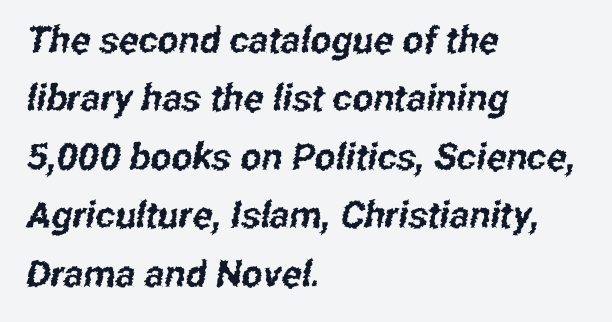
Q: Is the typeface a serif or a sans-serif typeface? A: Sans-serif.
Q: Is the text underlined? A: No.
Q: How is the paragraph aligned? A: Left-aligned.
Q: Is the spacing between letters normal or unusually wide? A: Normal.
Q: Is the spacing between lines tight, normal or loose? A: Normal.
Q: Width (condensed, normal, or wide)? A: Condensed.
Q: Stroke contrast? A: Low.
Q: x-height? A: Medium.
Q: Monospaced? A: No.
